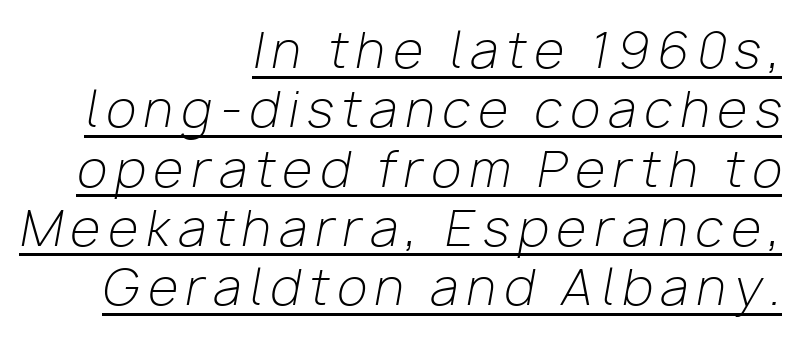
{"italic": "yes", "lean": "right", "slant_degrees": 10, "bold": "no", "weight": "light", "width": "normal", "stroke_contrast": "low", "x_height": "medium", "monospaced": "no", "underline": "yes", "align": "right", "line_spacing_ratio": 1.21, "glyph_px": 49}
